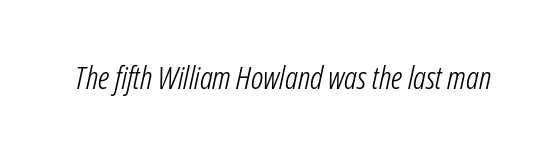
The image shows 32 px light, condensed type, italic (leaning right); set normal letter spacing, not underlined; low stroke contrast and a medium x-height.
